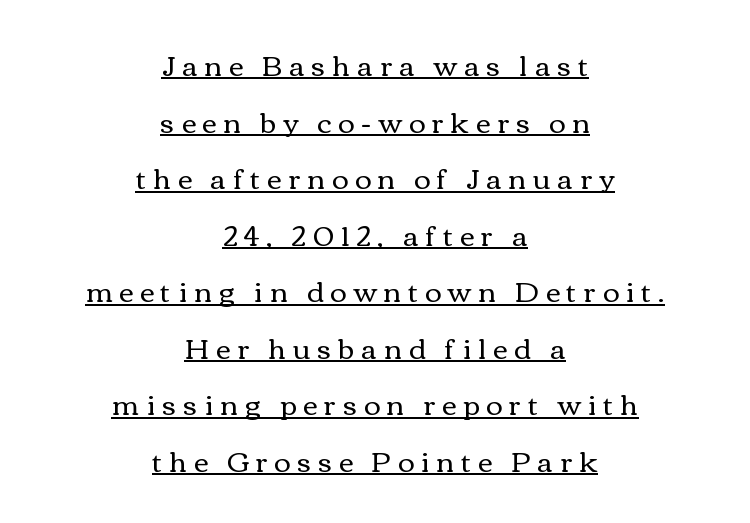
The paragraph shown floats in the horizontal middle. A typesetter would call this heavily tracked-out type. This rendering features underlined lettering. The characters are drawn with everyday or finer stroke widths.
